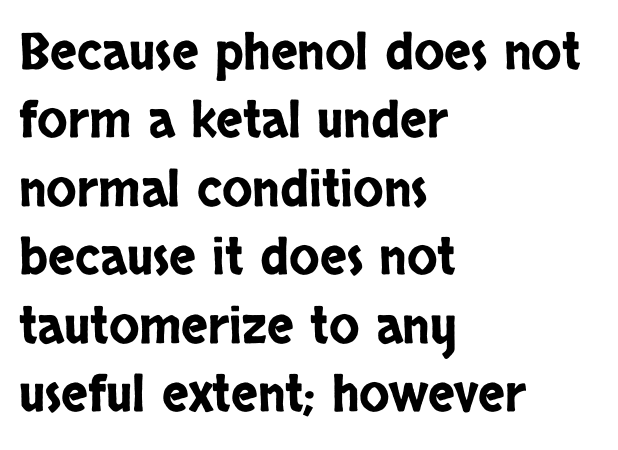
{"serif": "no", "italic": "no", "width": "condensed", "stroke_contrast": "low", "x_height": "large", "monospaced": "no", "underline": "no", "align": "left", "line_spacing": "normal", "line_spacing_ratio": 1.37, "letter_spacing": "normal", "letter_spacing_em": 0.0, "glyph_px": 50}
